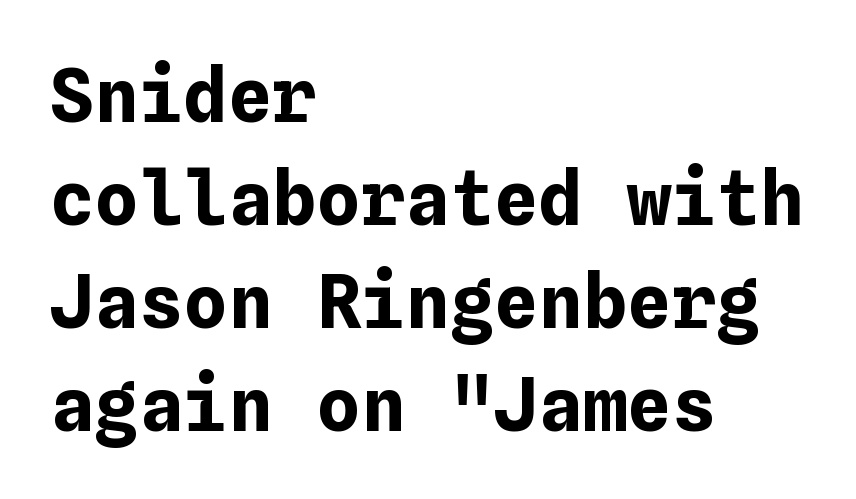
Q: Is the text bold? A: Yes.
Q: Is the text italic (slanted)? A: No, it is upright.
Q: Is the text underlined? A: No.
Q: How is the paragraph aligned? A: Left-aligned.
Q: Is the spacing between letters normal or unusually wide? A: Normal.
Q: Is the spacing between lines tight, normal or loose? A: Normal.
Q: Width (condensed, normal, or wide)? A: Normal.
Q: Stroke contrast? A: Low.
Q: x-height? A: Medium.
